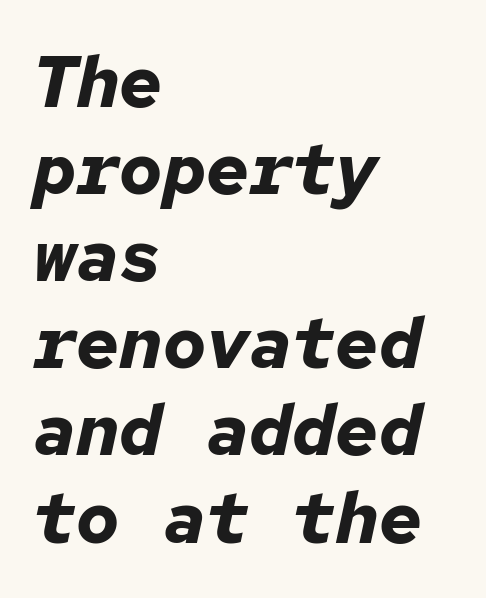
{"italic": "yes", "lean": "right", "slant_degrees": 12, "bold": "yes", "weight": "bold", "width": "normal", "stroke_contrast": "low", "x_height": "medium", "monospaced": "yes", "underline": "no", "align": "left", "line_spacing_ratio": 1.21, "letter_spacing": "normal", "letter_spacing_em": 0.0, "glyph_px": 72}
